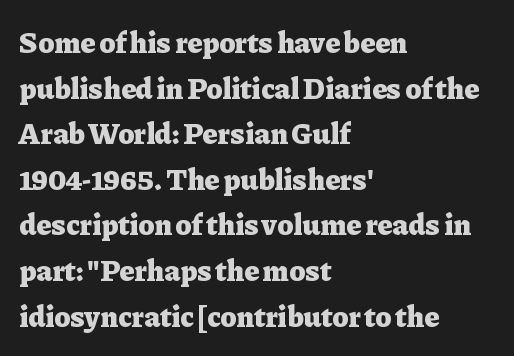
Q: Is the text bold? A: Yes.
Q: Is the text italic (slanted)? A: No, it is upright.
Q: Is the typeface a serif or a sans-serif typeface? A: Serif.
Q: Is the text underlined? A: No.
Q: How is the paragraph aligned? A: Left-aligned.
Q: Is the spacing between letters normal or unusually wide? A: Normal.
Q: Is the spacing between lines tight, normal or loose? A: Normal.
Q: Width (condensed, normal, or wide)? A: Normal.
Q: Stroke contrast? A: Low.
Q: x-height? A: Medium.
Q: Monospaced? A: No.
